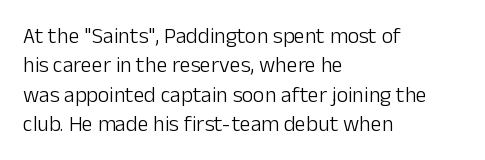
The image shows 22 px text type, upright; set left-aligned, normal line spacing (1.34x), normal letter spacing, not underlined.
